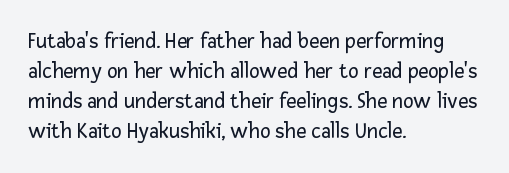
The image shows 22 px text type, upright; set left-aligned, normal line spacing (1.36x), normal letter spacing, not underlined.
